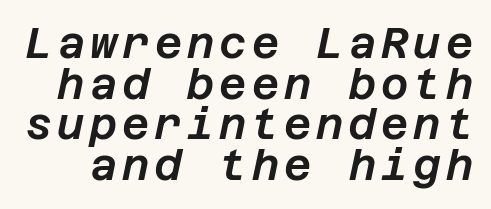
{"italic": "yes", "lean": "right", "slant_degrees": 12, "width": "normal", "stroke_contrast": "low", "x_height": "large", "underline": "no", "line_spacing": "tight", "line_spacing_ratio": 0.97, "glyph_px": 42}
